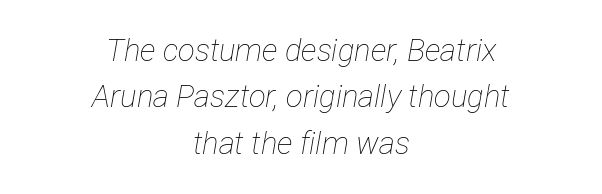
Q: Is the text bold? A: No.
Q: Is the text italic (slanted)? A: Yes, it leans right by about 12 degrees.
Q: Is the text underlined? A: No.
Q: How is the paragraph aligned? A: Centered.
Q: Is the spacing between letters normal or unusually wide? A: Normal.
Q: Is the spacing between lines tight, normal or loose? A: Normal.
Q: Width (condensed, normal, or wide)? A: Condensed.
Q: Stroke contrast? A: Low.
Q: x-height? A: Medium.
Q: Monospaced? A: No.
